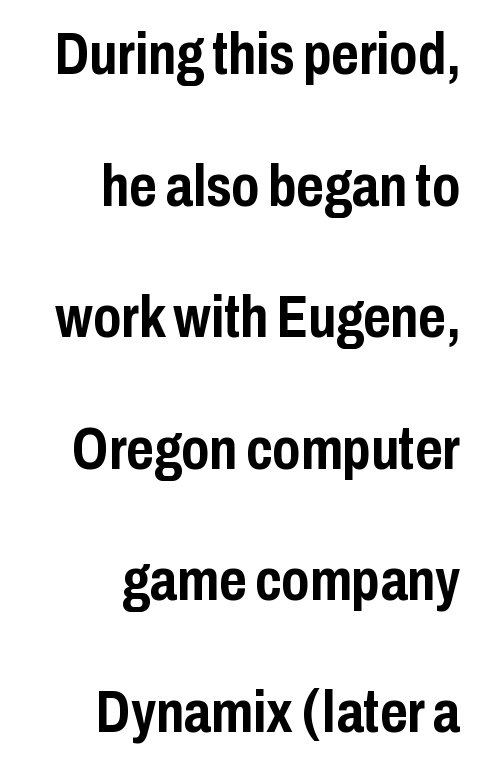
The image shows 59 px semibold, condensed sans-serif type, upright; set right-aligned, loose line spacing (2.23x), normal letter spacing, not underlined; low stroke contrast and a medium x-height.
